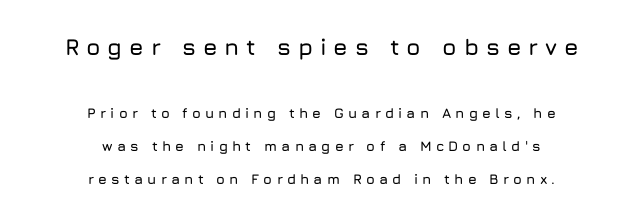
Q: Is the text italic (slanted)? A: No, it is upright.
Q: Is the text underlined? A: No.
Q: How is the paragraph aligned? A: Centered.
Q: Is the spacing between letters normal or unusually wide? A: Unusually wide.
Q: Is the spacing between lines tight, normal or loose? A: Loose.
Q: Which block of text is set in a larger size, the first (top) or the second (bottom)? A: The first (top) one.
